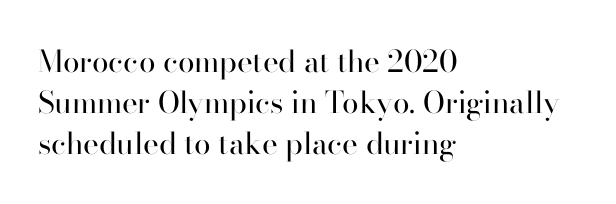
Q: Is the text bold? A: No.
Q: Is the text italic (slanted)? A: No, it is upright.
Q: Is the typeface a serif or a sans-serif typeface? A: Serif.
Q: Is the text underlined? A: No.
Q: How is the paragraph aligned? A: Left-aligned.
Q: Is the spacing between letters normal or unusually wide? A: Normal.
Q: Is the spacing between lines tight, normal or loose? A: Normal.
Q: Width (condensed, normal, or wide)? A: Normal.
Q: Stroke contrast? A: High.
Q: x-height? A: Small.
Q: Monospaced? A: No.
